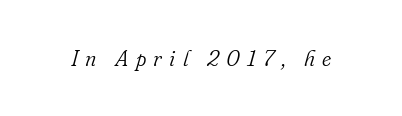
The image shows 22 px text type, italic (leaning right); set unusually wide letter spacing (+0.33 em), not underlined.
